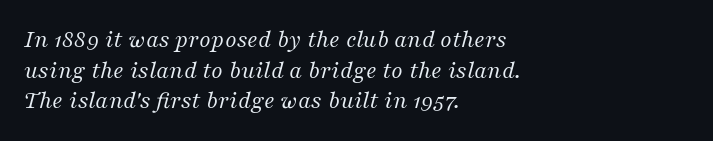
The image shows 25 px text type, italic (leaning right); set left-aligned, line spacing 1.23x, normal letter spacing, not underlined.
